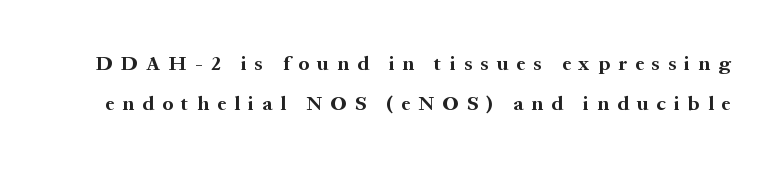
When letters stand straight like this, we call the style roman or upright. The passage shown is emphatically bold. The glyphs are unaccompanied by any horizontal stroke below them. Short note: letters widely spaced.
